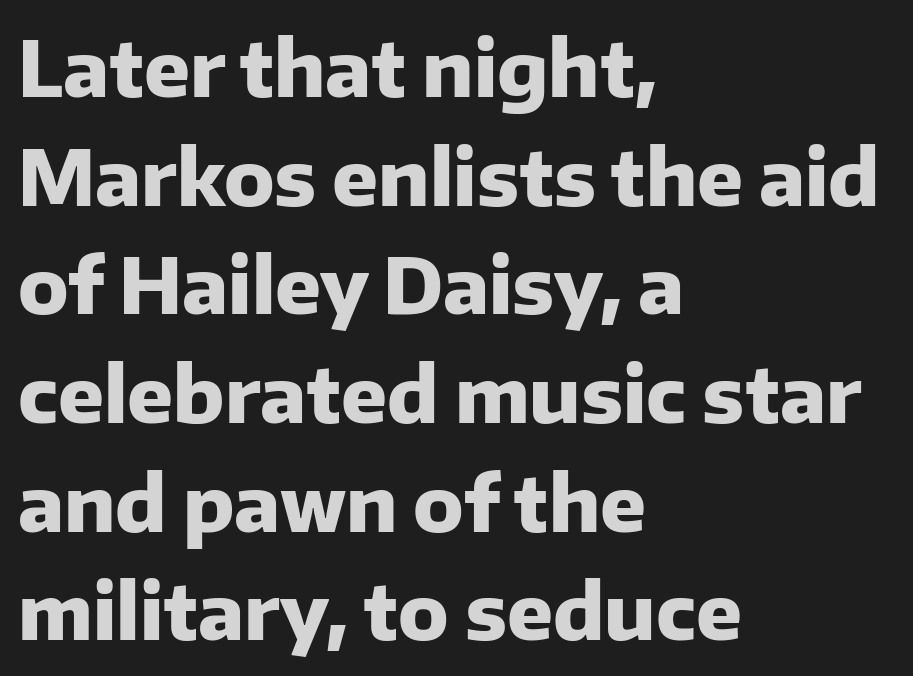
The image shows 76 px heavy sans-serif type, upright; set left-aligned, normal line spacing (1.43x), normal letter spacing, not underlined; low stroke contrast and a medium x-height.
